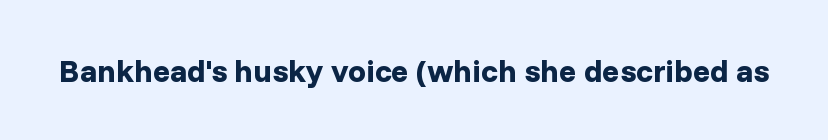
{"serif": "no", "italic": "no", "bold": "yes", "weight": "bold", "width": "normal", "stroke_contrast": "low", "x_height": "medium", "monospaced": "no", "underline": "no", "letter_spacing": "normal", "letter_spacing_em": 0.0, "glyph_px": 32}
